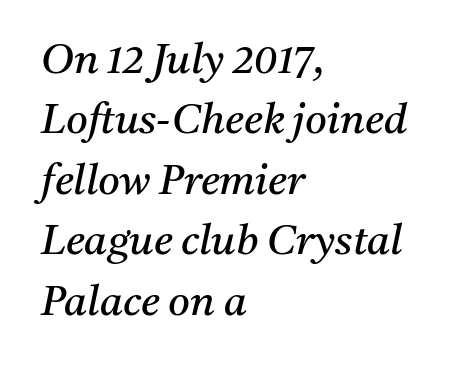
Q: Is the text bold? A: No.
Q: Is the text italic (slanted)? A: Yes, it leans right by about 11 degrees.
Q: Is the typeface a serif or a sans-serif typeface? A: Serif.
Q: Is the text underlined? A: No.
Q: How is the paragraph aligned? A: Left-aligned.
Q: Is the spacing between letters normal or unusually wide? A: Normal.
Q: Is the spacing between lines tight, normal or loose? A: Normal.
Q: Width (condensed, normal, or wide)? A: Normal.
Q: Stroke contrast? A: Medium.
Q: x-height? A: Medium.
Q: Monospaced? A: No.
